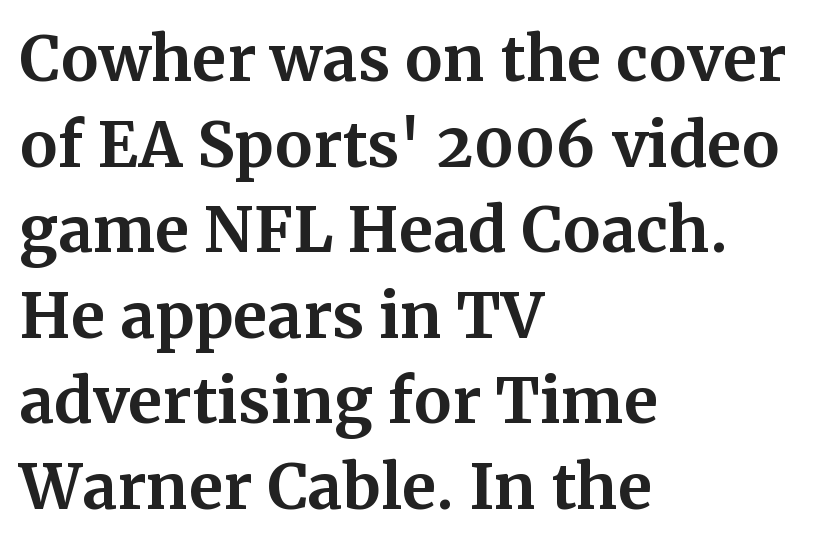
{"serif": "yes", "italic": "no", "bold": "yes", "weight": "bold", "width": "normal", "stroke_contrast": "medium", "x_height": "medium", "monospaced": "no", "underline": "no", "align": "left", "line_spacing": "normal", "line_spacing_ratio": 1.38, "letter_spacing": "normal", "letter_spacing_em": 0.0, "glyph_px": 62}
